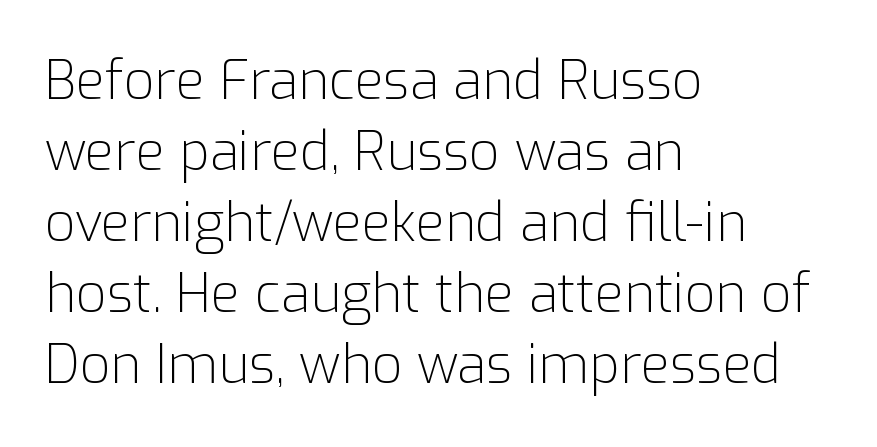
The specimen reads as upright at a glance. The area under the type is left untouched. Notice how descenders clear the ascenders below comfortably — that's standard leading. The letters carry no serifs — their stems end cleanly without finishing strokes.
